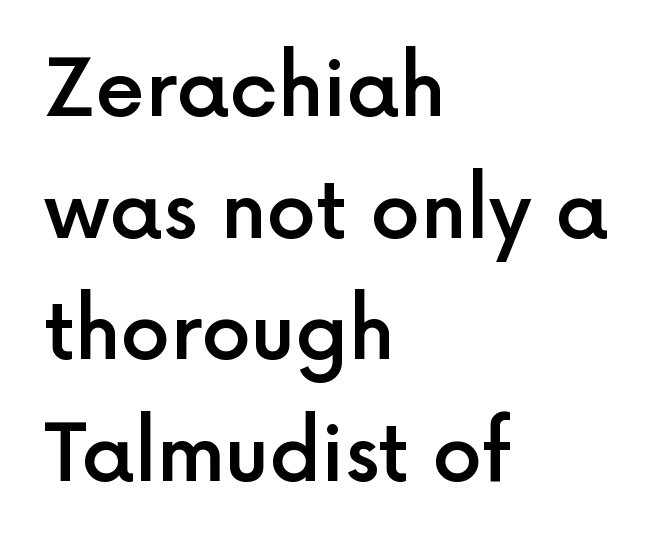
Q: Is the text bold? A: Semi-bold.
Q: Is the text italic (slanted)? A: No, it is upright.
Q: Is the typeface a serif or a sans-serif typeface? A: Sans-serif.
Q: Is the text underlined? A: No.
Q: How is the paragraph aligned? A: Left-aligned.
Q: Is the spacing between letters normal or unusually wide? A: Normal.
Q: Is the spacing between lines tight, normal or loose? A: Normal.
Q: Width (condensed, normal, or wide)? A: Normal.
Q: x-height? A: Medium.
Q: Monospaced? A: No.
